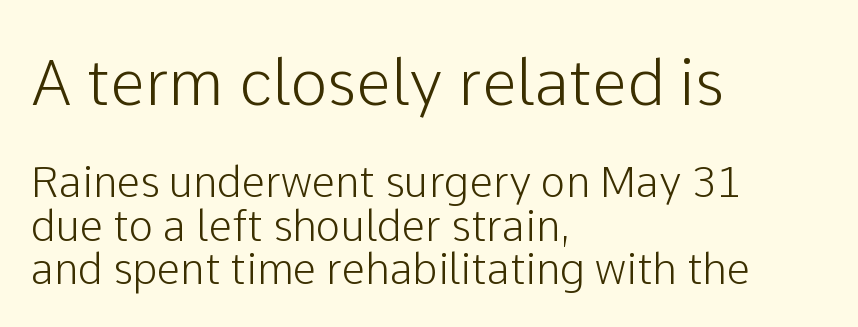
{"serif": "no", "italic": "no", "width": "normal", "stroke_contrast": "low", "x_height": "medium", "monospaced": "no", "underline": "no", "align": "left", "line_spacing": "tight", "line_spacing_ratio": 1.04, "letter_spacing": "normal", "letter_spacing_em": 0.0, "larger_block": "first", "size_ratio": 1.5, "glyph_px": 63}
